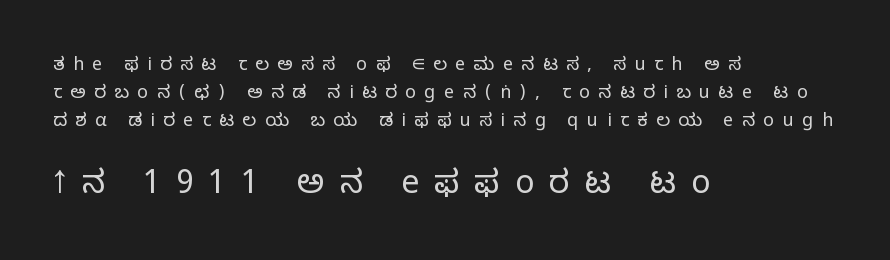
The image shows 32 px light sans-serif type, upright; set left-aligned, normal line spacing (1.56x), unusually wide letter spacing (+0.47 em), not underlined; the second (bottom) block is 1.78x larger; low stroke contrast and a medium x-height.
